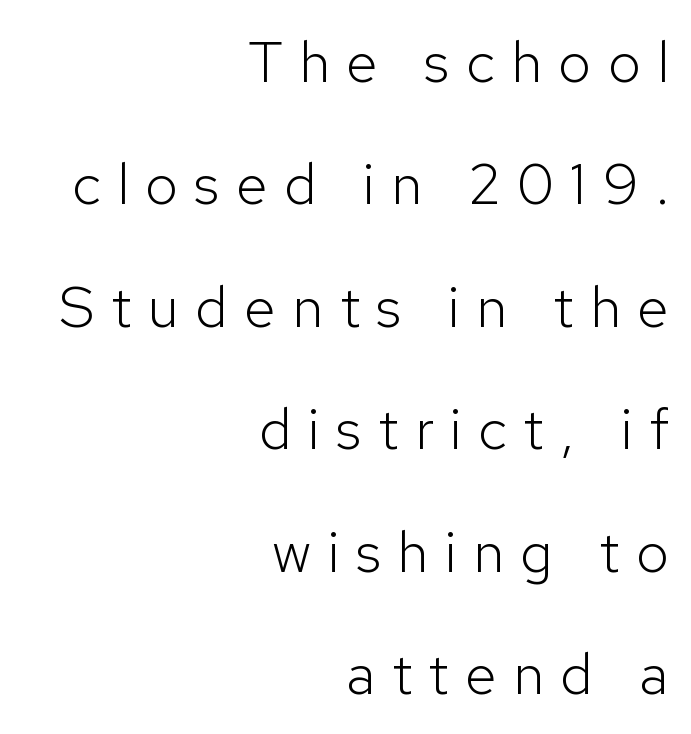
The image shows 58 px light sans-serif type, upright; set right-aligned, loose line spacing (2.11x), unusually wide letter spacing (+0.28 em), not underlined; low stroke contrast and a medium x-height.
